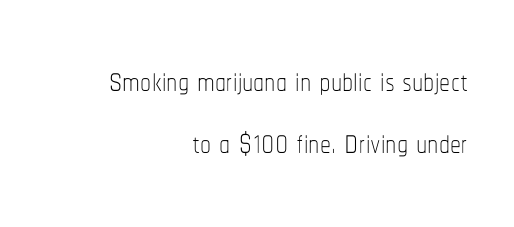
{"italic": "no", "bold": "no", "weight": "thin", "width": "condensed", "stroke_contrast": "low", "x_height": "medium", "monospaced": "no", "underline": "no", "align": "right", "line_spacing": "normal", "line_spacing_ratio": 1.42, "letter_spacing": "normal", "letter_spacing_em": 0.0, "glyph_px": 44}
